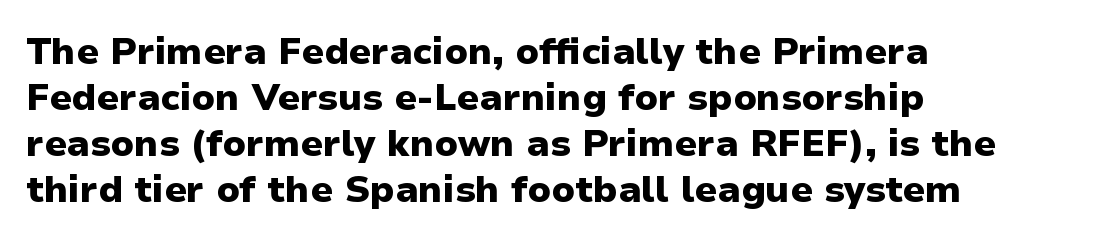
What kind of face is this? One without serifs — a sans. Anything drawn beneath the words? Only blank space. Heft: maximum for text — a bold. In terms of letterspacing, this is plain default setting.
